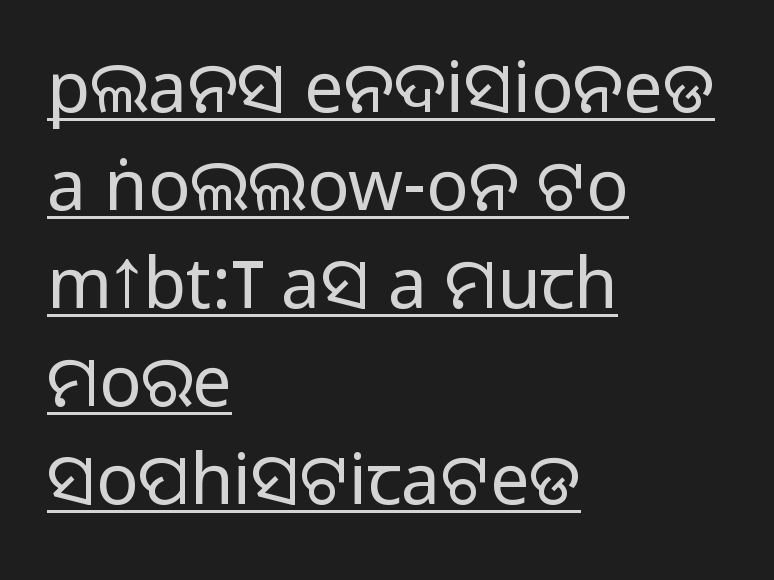
The image shows 70 px sans-serif type, upright; set left-aligned, normal line spacing (1.4x), normal letter spacing, underlined; medium stroke contrast.
